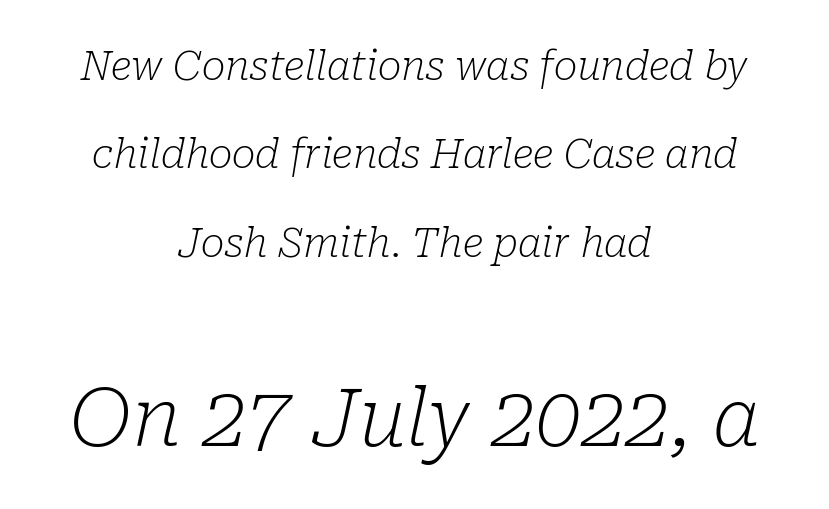
Q: Is the text bold? A: No.
Q: Is the text italic (slanted)? A: Yes, it leans right by about 10 degrees.
Q: Is the typeface a serif or a sans-serif typeface? A: Serif.
Q: Is the text underlined? A: No.
Q: How is the paragraph aligned? A: Centered.
Q: Is the spacing between letters normal or unusually wide? A: Normal.
Q: Is the spacing between lines tight, normal or loose? A: Loose.
Q: Which block of text is set in a larger size, the first (top) or the second (bottom)? A: The second (bottom) one.
Q: Width (condensed, normal, or wide)? A: Normal.
Q: Stroke contrast? A: Low.
Q: x-height? A: Medium.
Q: Monospaced? A: No.
